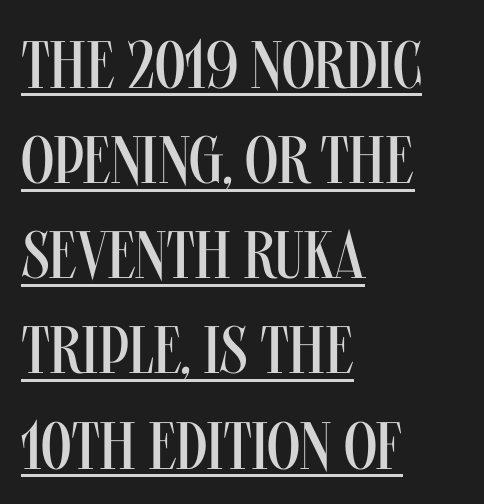
{"serif": "no", "italic": "no", "bold": "no", "weight": "regular", "width": "condensed", "stroke_contrast": "medium", "x_height": "large", "monospaced": "no", "underline": "yes", "align": "left", "line_spacing": "normal", "line_spacing_ratio": 1.42, "letter_spacing": "normal", "letter_spacing_em": 0.0, "glyph_px": 67}
